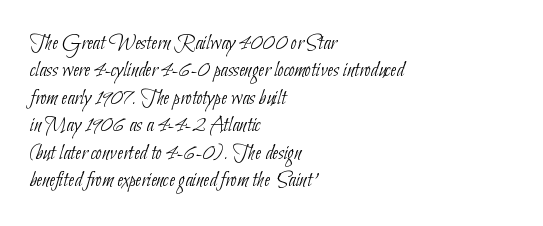
The image shows 22 px text type; set left-aligned, normal line spacing (1.25x), normal letter spacing, not underlined.
